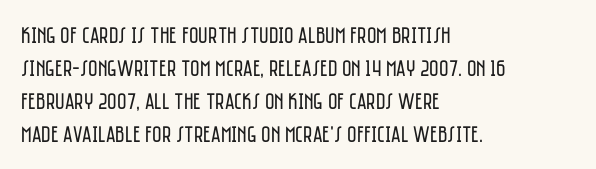
Q: Is the text bold? A: No.
Q: Is the text italic (slanted)? A: No, it is upright.
Q: Is the text underlined? A: No.
Q: How is the paragraph aligned? A: Left-aligned.
Q: Is the spacing between letters normal or unusually wide? A: Normal.
Q: Is the spacing between lines tight, normal or loose? A: Normal.
